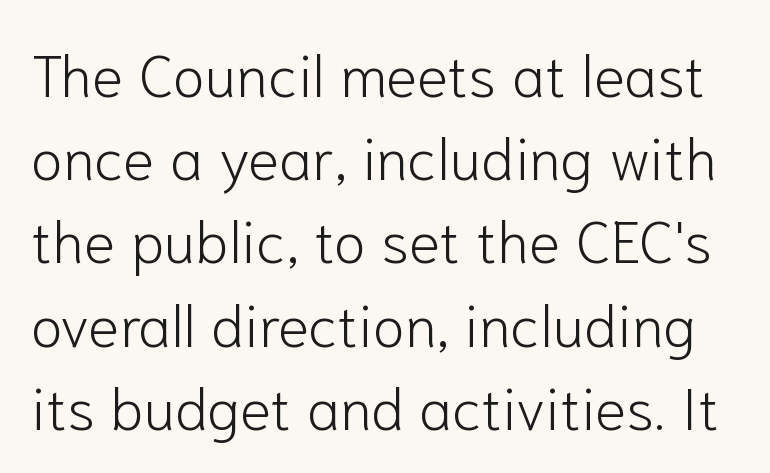
The image shows 59 px light sans-serif type, upright; set normal line spacing (1.41x), normal letter spacing, not underlined; low stroke contrast and a medium x-height.
